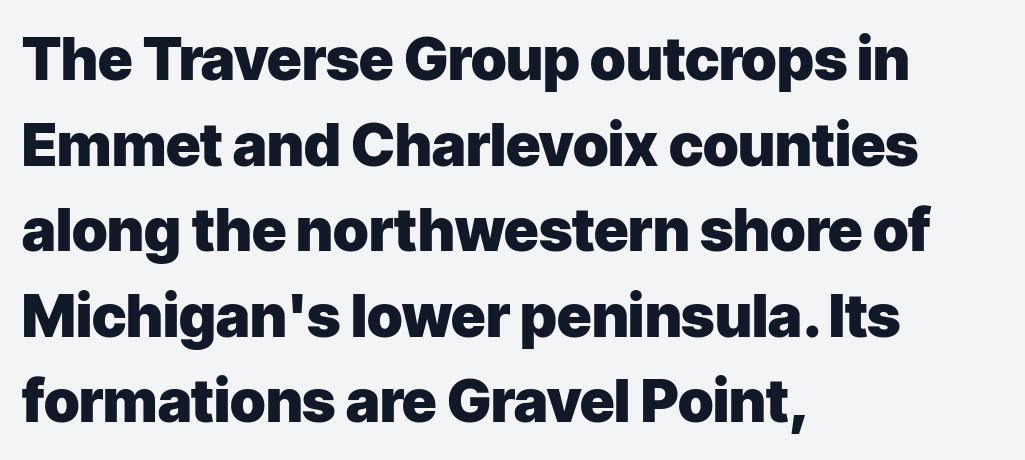
The image shows 59 px heavy sans-serif type, upright; set left-aligned, normal line spacing (1.45x), normal letter spacing, not underlined; low stroke contrast and a medium x-height.
